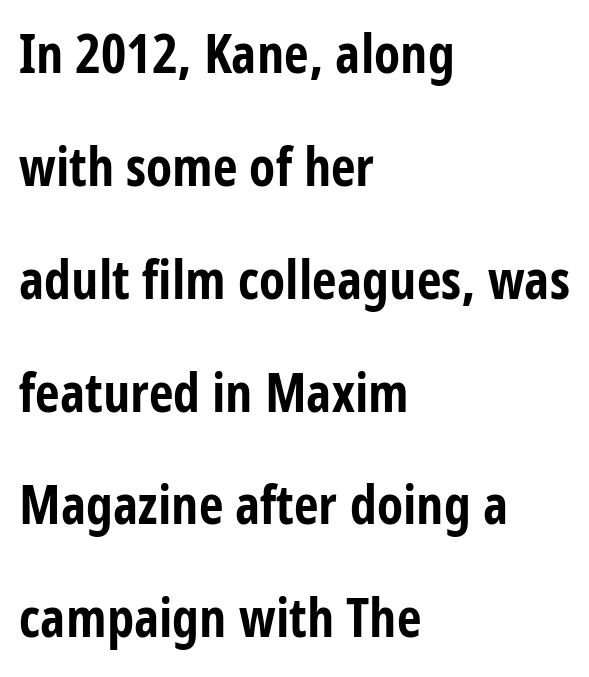
No feet cap the strokes, marking this as sans-serif type. Layout note: lines flush left. Each letter keeps its own natural width here, so spacing adapts to shape. Baseline-to-baseline distance is far greater than the letter height. Students, note that the glyphs here touch the page at normal intervals. Caption: bold face, heavy strokes.
